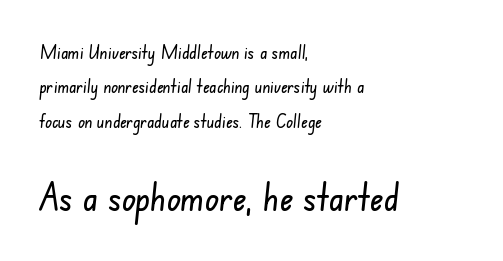
The image shows 37 px condensed sans-serif type; set left-aligned, loose line spacing (1.91x), normal letter spacing, not underlined; the second (bottom) block is 2.06x larger; low stroke contrast and a small x-height.
